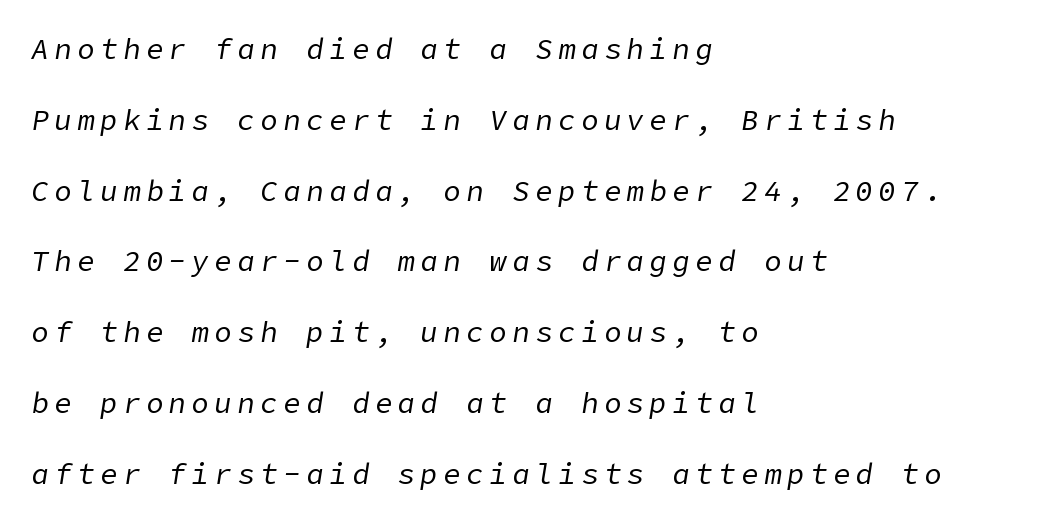
Q: Is the text bold? A: No.
Q: Is the text italic (slanted)? A: Yes, it leans right by about 9 degrees.
Q: Is the text underlined? A: No.
Q: How is the paragraph aligned? A: Left-aligned.
Q: Is the spacing between lines tight, normal or loose? A: Loose.
Q: Width (condensed, normal, or wide)? A: Normal.
Q: Stroke contrast? A: Low.
Q: x-height? A: Medium.
